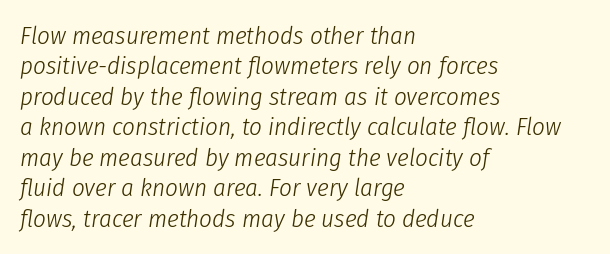
Line starts are locked; line ends wander. This sample uses an oblique cut, with every glyph tilted off the vertical. How are the letters spaced? Ordinarily, with no added tracking. Check the space under the baseline: it is left empty.
